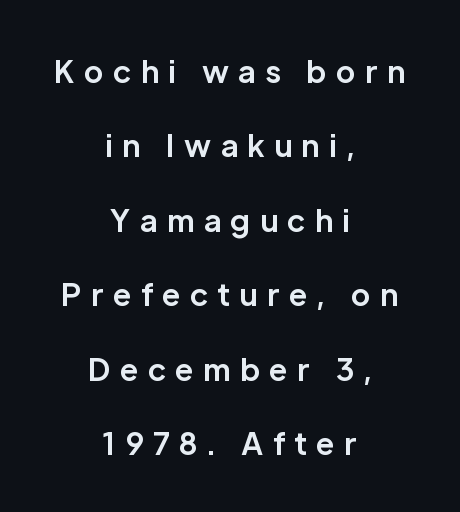
Q: Is the text bold? A: Yes.
Q: Is the text italic (slanted)? A: No, it is upright.
Q: Is the typeface a serif or a sans-serif typeface? A: Sans-serif.
Q: Is the text underlined? A: No.
Q: How is the paragraph aligned? A: Centered.
Q: Is the spacing between letters normal or unusually wide? A: Unusually wide.
Q: Is the spacing between lines tight, normal or loose? A: Loose.
Q: Width (condensed, normal, or wide)? A: Normal.
Q: Stroke contrast? A: Low.
Q: x-height? A: Medium.
Q: Monospaced? A: No.
